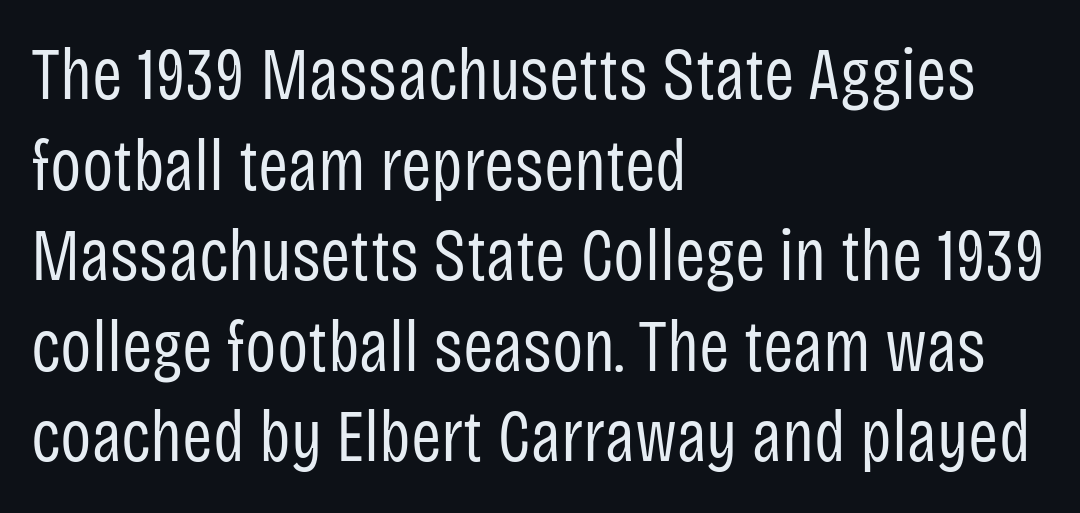
Q: Is the text bold? A: No.
Q: Is the text italic (slanted)? A: No, it is upright.
Q: Is the typeface a serif or a sans-serif typeface? A: Sans-serif.
Q: Is the text underlined? A: No.
Q: How is the paragraph aligned? A: Left-aligned.
Q: Is the spacing between letters normal or unusually wide? A: Normal.
Q: Width (condensed, normal, or wide)? A: Condensed.
Q: Stroke contrast? A: Low.
Q: x-height? A: Large.
Q: Monospaced? A: No.
